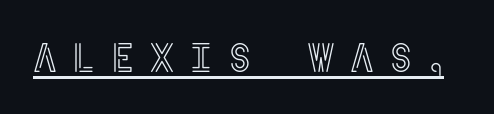
{"italic": "no", "width": "condensed", "x_height": "large", "underline": "yes", "letter_spacing": "wide", "letter_spacing_em": 0.37, "glyph_px": 41}
